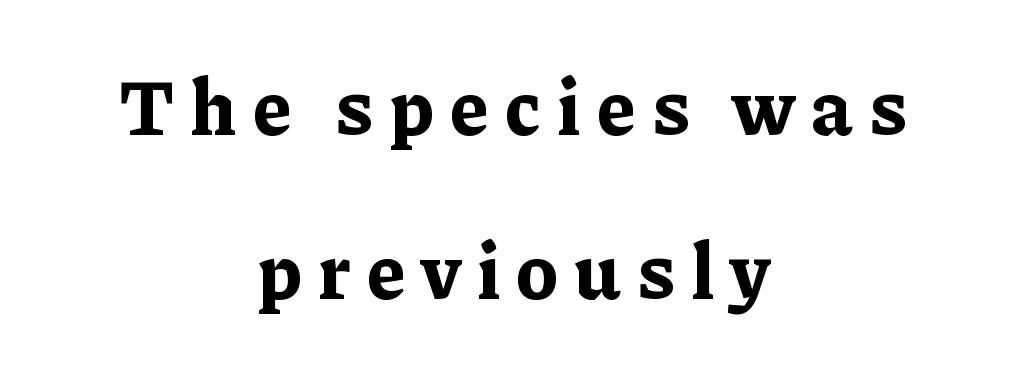
Caption: expanded tracking, letters set apart. Does the leading feel generous? Absolutely, it's lavish. I'd describe the lettering as bold — thick and assertive. The compositor balanced each line on the midline. Typographically, this falls in the serif category.
